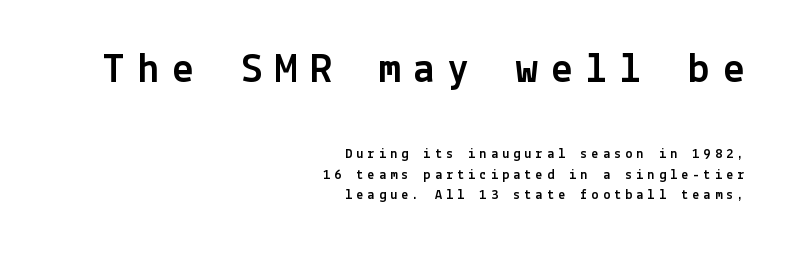
Q: Is the text italic (slanted)? A: No, it is upright.
Q: Is the typeface a serif or a sans-serif typeface? A: Sans-serif.
Q: Is the text underlined? A: No.
Q: How is the paragraph aligned? A: Right-aligned.
Q: Is the spacing between letters normal or unusually wide? A: Unusually wide.
Q: Is the spacing between lines tight, normal or loose? A: Normal.
Q: Which block of text is set in a larger size, the first (top) or the second (bottom)? A: The first (top) one.
Q: Width (condensed, normal, or wide)? A: Normal.
Q: x-height? A: Medium.
